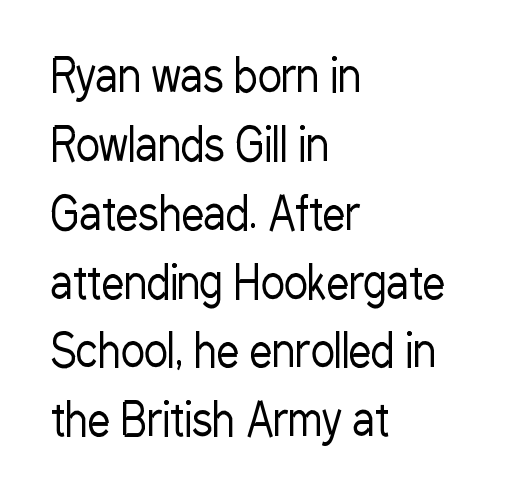
The image shows 45 px regular-weight, condensed sans-serif type, upright; set left-aligned, normal line spacing (1.53x), normal letter spacing, not underlined; low stroke contrast and a medium x-height.
